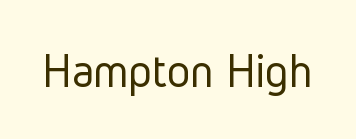
The font sits on the lighter half of the weight spectrum, regular included. Proportional: the letters do not fall into vertical columns. The axis of the letterforms is exactly vertical. Is this a sans? Yes — the strokes have no serifs. The type is set solid horizontally, with unmodified tracking. A bare baseline throughout the passage.
